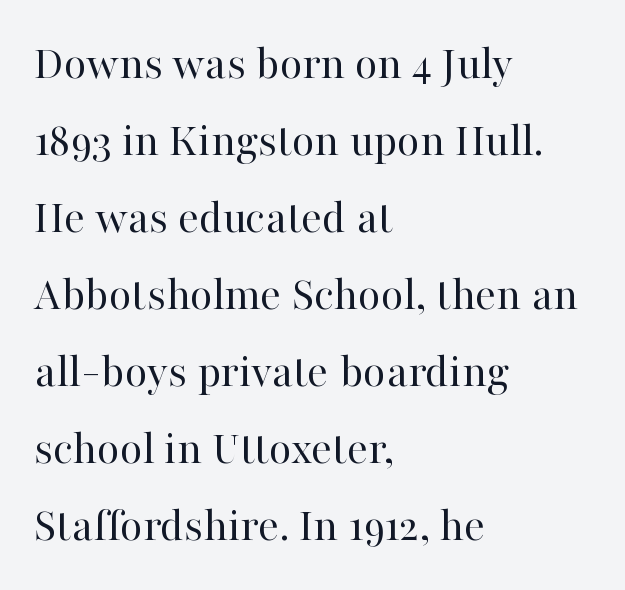
The image shows 49 px regular-weight serif type, upright; set left-aligned, normal line spacing (1.57x), normal letter spacing, not underlined; high stroke contrast and a medium x-height.
